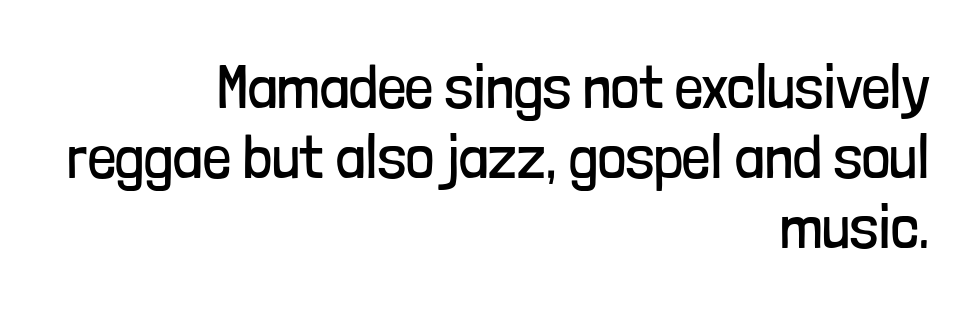
Q: Is the text bold? A: No.
Q: Is the text italic (slanted)? A: No, it is upright.
Q: Is the typeface a serif or a sans-serif typeface? A: Sans-serif.
Q: Is the text underlined? A: No.
Q: How is the paragraph aligned? A: Right-aligned.
Q: Is the spacing between letters normal or unusually wide? A: Normal.
Q: Is the spacing between lines tight, normal or loose? A: Tight.
Q: Width (condensed, normal, or wide)? A: Condensed.
Q: Stroke contrast? A: Low.
Q: x-height? A: Medium.
Q: Monospaced? A: No.
